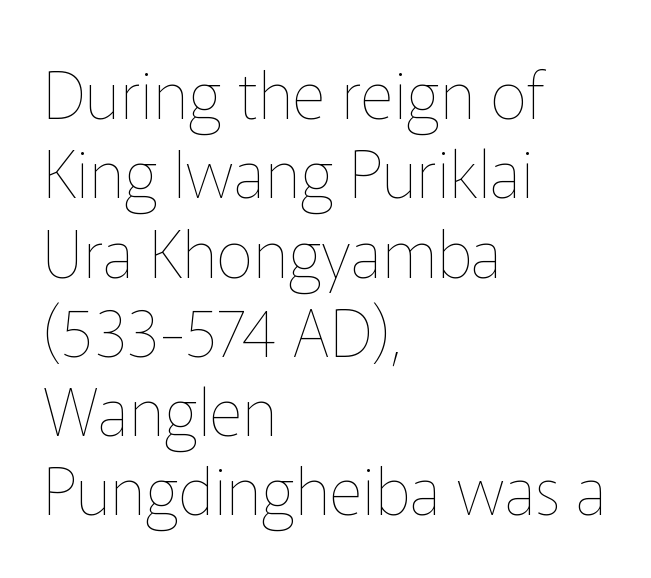
{"italic": "no", "bold": "no", "weight": "thin", "width": "normal", "stroke_contrast": "low", "x_height": "medium", "monospaced": "no", "underline": "no", "align": "left", "line_spacing_ratio": 1.22, "letter_spacing": "normal", "letter_spacing_em": 0.0, "glyph_px": 65}
